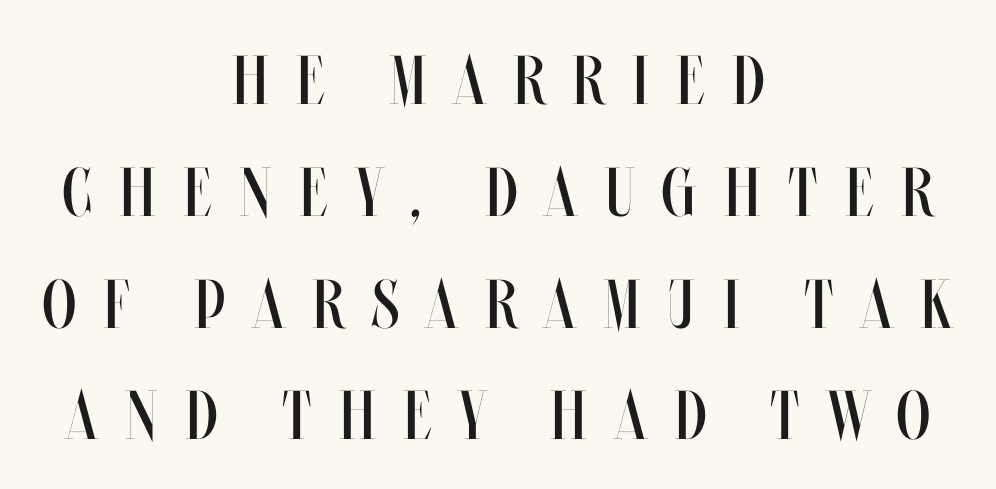
{"italic": "no", "bold": "no", "weight": "regular", "width": "condensed", "stroke_contrast": "medium", "x_height": "large", "monospaced": "no", "underline": "no", "align": "center", "line_spacing": "normal", "line_spacing_ratio": 1.62, "letter_spacing": "wide", "letter_spacing_em": 0.4, "glyph_px": 69}
